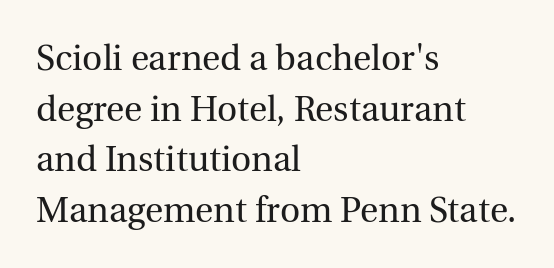
The image shows 35 px regular-weight serif type, upright; set left-aligned, normal line spacing (1.45x), normal letter spacing, not underlined; a medium x-height.
